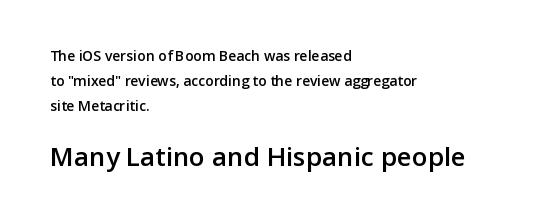
The image shows 26 px text type, upright; set left-aligned, line spacing 1.79x, normal letter spacing, not underlined; the second (bottom) block is 1.86x larger.
